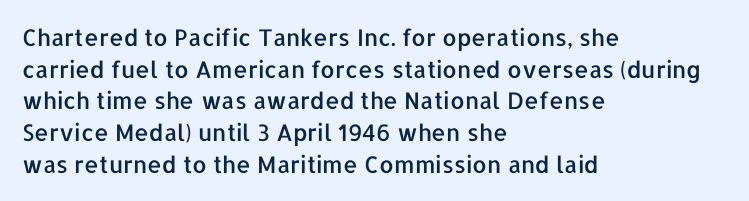
{"italic": "no", "underline": "no", "align": "left", "line_spacing": "normal", "line_spacing_ratio": 1.38, "letter_spacing": "normal", "letter_spacing_em": 0.0, "glyph_px": 23}
